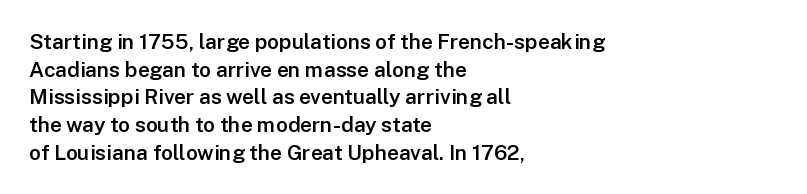
Q: Is the text bold? A: Semi-bold.
Q: Is the text italic (slanted)? A: No, it is upright.
Q: Is the text underlined? A: No.
Q: How is the paragraph aligned? A: Left-aligned.
Q: Is the spacing between letters normal or unusually wide? A: Normal.
Q: Is the spacing between lines tight, normal or loose? A: Normal.
